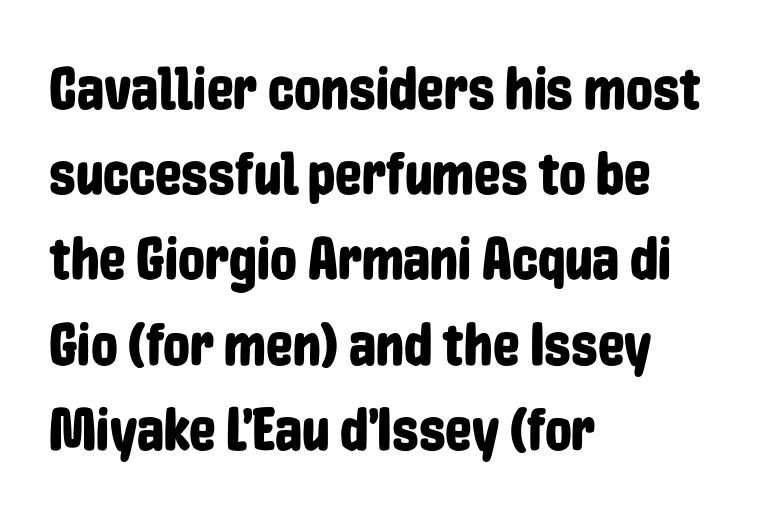
The image shows 60 px condensed sans-serif type, upright; set left-aligned, normal line spacing (1.42x), normal letter spacing, not underlined; low stroke contrast and a medium x-height.
